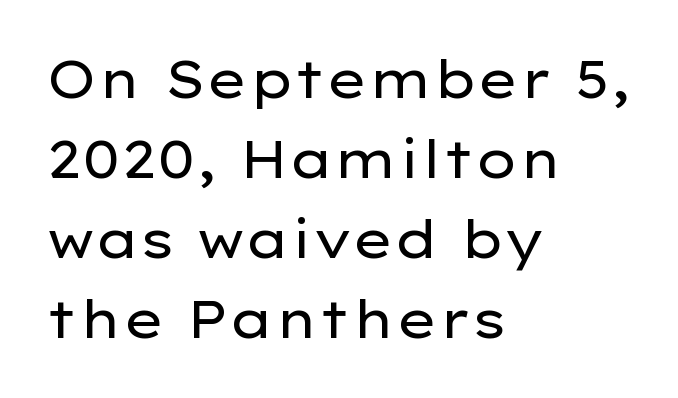
Check under the words: just untouched page. Classification — sans serif. Character widths vary here, with narrow letters taking less room than wide ones. Visually the block forms a straight wall on the left and a jagged coastline on the right.
